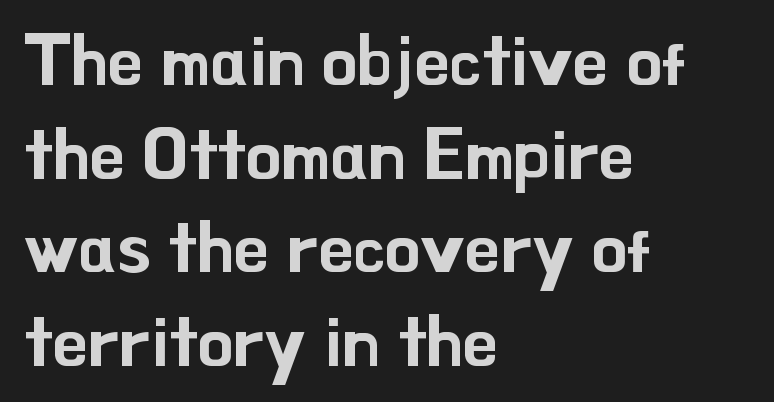
Q: Is the text italic (slanted)? A: No, it is upright.
Q: Is the typeface a serif or a sans-serif typeface? A: Sans-serif.
Q: Is the text underlined? A: No.
Q: How is the paragraph aligned? A: Left-aligned.
Q: Is the spacing between letters normal or unusually wide? A: Normal.
Q: Is the spacing between lines tight, normal or loose? A: Normal.
Q: Width (condensed, normal, or wide)? A: Normal.
Q: Stroke contrast? A: Low.
Q: x-height? A: Small.
Q: Monospaced? A: No.
